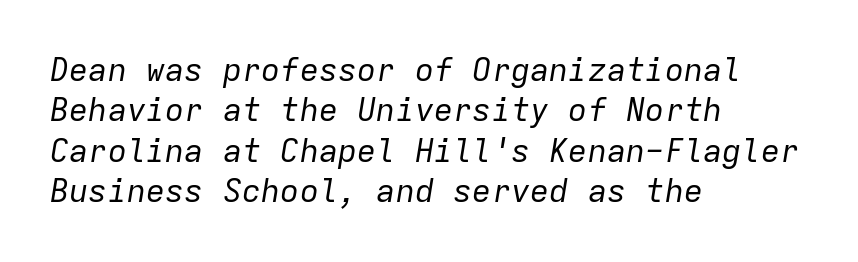
{"italic": "yes", "lean": "right", "slant_degrees": 9, "bold": "no", "weight": "regular", "width": "normal", "stroke_contrast": "low", "x_height": "medium", "monospaced": "yes", "underline": "no", "align": "left", "line_spacing": "normal", "line_spacing_ratio": 1.26, "letter_spacing": "normal", "letter_spacing_em": 0.0, "glyph_px": 32}
